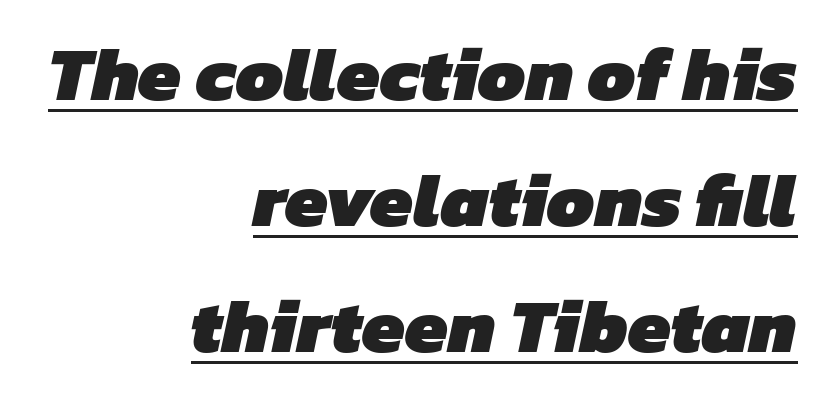
{"serif": "no", "bold": "yes", "weight": "heavy", "width": "normal", "stroke_contrast": "low", "x_height": "medium", "monospaced": "no", "underline": "yes", "align": "right", "line_spacing": "normal", "line_spacing_ratio": 1.66, "letter_spacing": "normal", "letter_spacing_em": 0.0, "glyph_px": 76}
